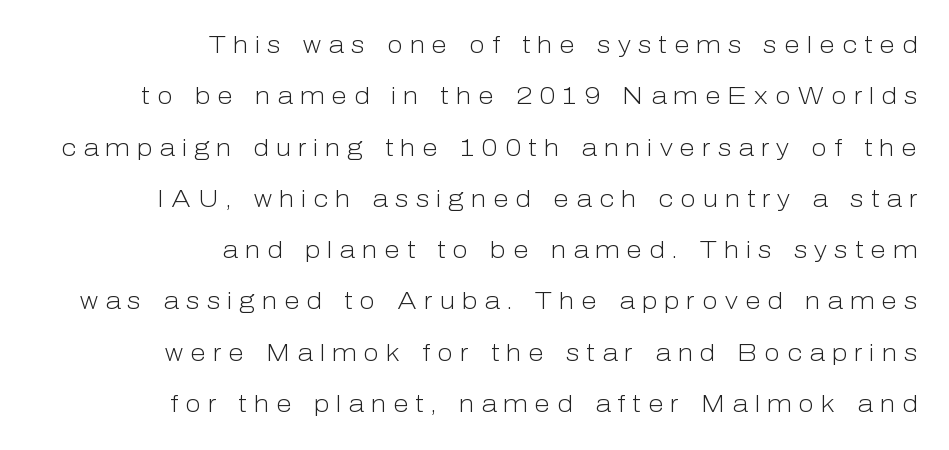
Q: Is the text bold? A: No.
Q: Is the text italic (slanted)? A: No, it is upright.
Q: Is the text underlined? A: No.
Q: How is the paragraph aligned? A: Right-aligned.
Q: Is the spacing between letters normal or unusually wide? A: Unusually wide.
Q: Is the spacing between lines tight, normal or loose? A: Loose.
